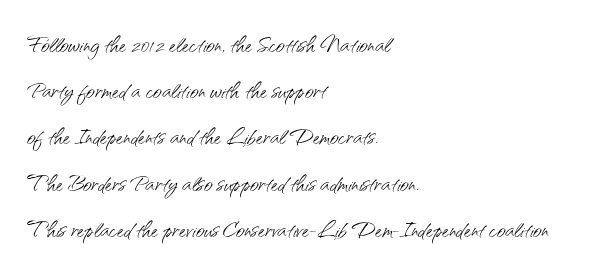
Bare-footed words on every line. Typographically, this falls in the sans-serif category. Each word holds together tightly as a unit, with standard inter-letter gaps. Unbolded letterforms with no extra heft. Is this a fixed-width face? No — the glyphs have proportional, varying widths.
